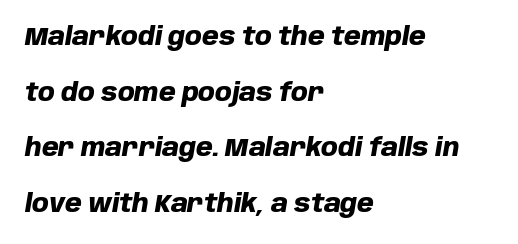
Caption: bold face, heavy strokes. The strip under each line holds only bare page. Interline gaps are noticeably wide in this sample. If you drew a line through each stem, it would be angled. Is the letter spacing exaggerated? No — it looks like the ordinary default.
